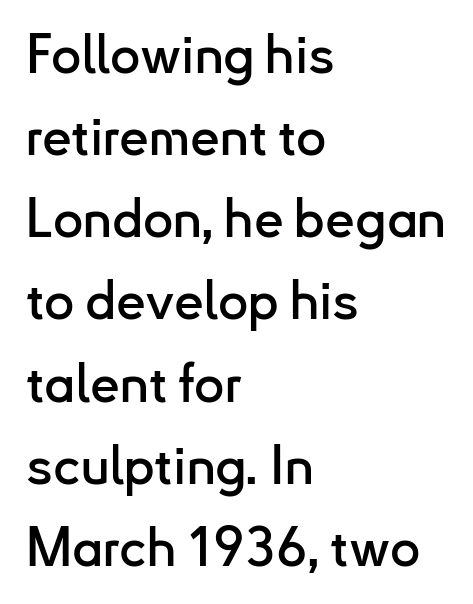
{"serif": "no", "italic": "no", "width": "normal", "stroke_contrast": "low", "x_height": "small", "monospaced": "no", "underline": "no", "align": "left", "line_spacing": "normal", "line_spacing_ratio": 1.55, "letter_spacing": "normal", "letter_spacing_em": 0.0, "glyph_px": 53}
